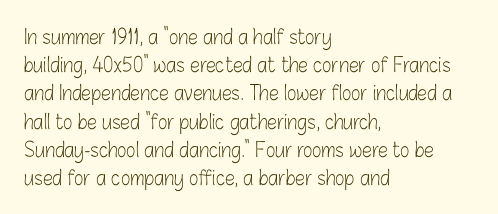
Nobody drew a line under any word here. When letters stand straight like this, we call the style roman or upright. The lines sit at an ordinary, default distance from one another. Summary of weight: not heavy and not bold.
